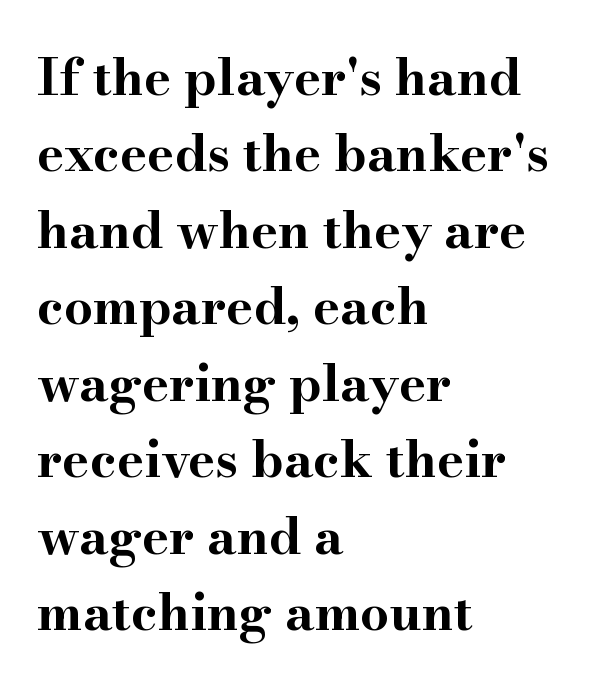
{"serif": "yes", "italic": "no", "bold": "yes", "weight": "bold", "width": "wide", "stroke_contrast": "high", "x_height": "small", "monospaced": "no", "underline": "no", "align": "left", "line_spacing": "normal", "line_spacing_ratio": 1.5, "letter_spacing": "normal", "letter_spacing_em": 0.0, "glyph_px": 51}
